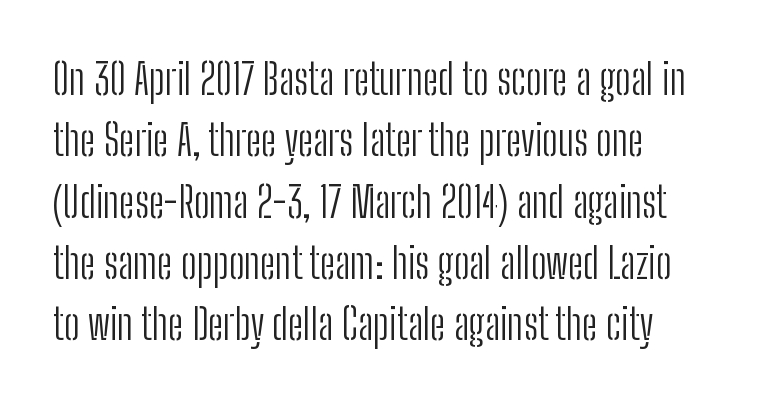
The rendering uses natural spacing where letterforms have individual widths. The gap between lines stays unmarked. Notice how descenders clear the ascenders below comfortably — that's standard leading. It's the straight-up-and-down kind of type. No extra tracking has been applied to these lines. Weight: in the light-to-regular range.
